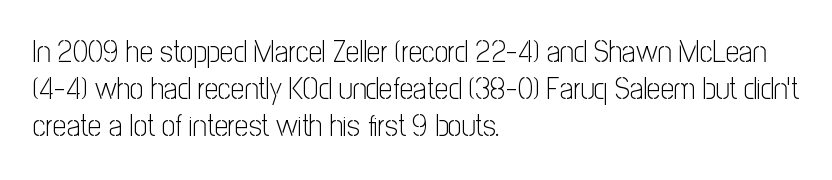
{"serif": "no", "italic": "no", "bold": "no", "weight": "light", "width": "condensed", "stroke_contrast": "low", "x_height": "medium", "monospaced": "no", "underline": "no", "align": "left", "line_spacing_ratio": 1.24, "letter_spacing": "normal", "letter_spacing_em": 0.0, "glyph_px": 30}
